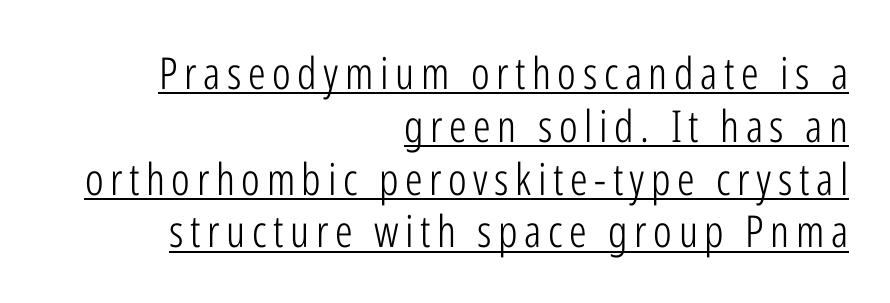
The image shows 44 px light, condensed sans-serif type, upright; set right-aligned, line spacing 1.2x, underlined; low stroke contrast and a medium x-height.
